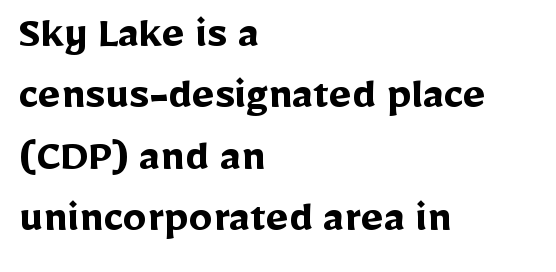
The image shows 48 px semibold sans-serif type, upright; set left-aligned, normal line spacing (1.28x), normal letter spacing, not underlined; low stroke contrast and a medium x-height.
